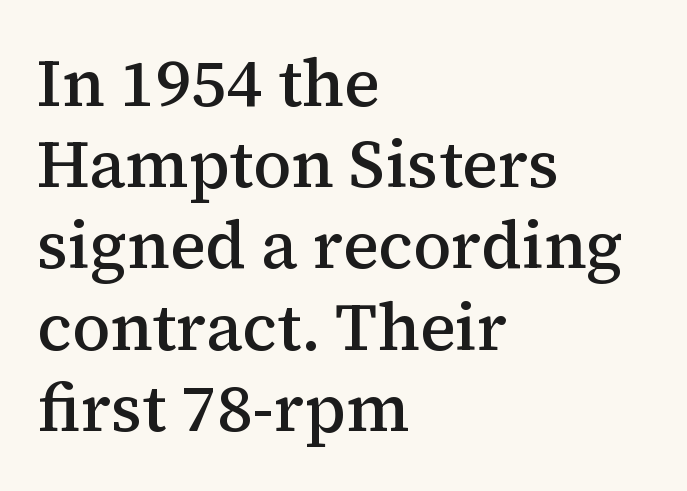
Where is the straight margin? On the left. Here the designer chose a conventional face with non-uniform glyph widths. The axis of the letterforms is exactly vertical. The horizontal fit of the characters is conventional and even. Each row of text sits above clean, open space. Typographic density is moderately raised because the face is semibold.
